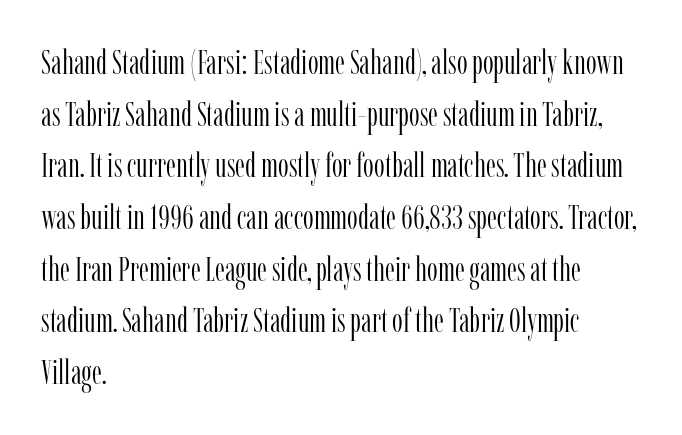
Q: Is the text bold? A: No.
Q: Is the text italic (slanted)? A: No, it is upright.
Q: Is the typeface a serif or a sans-serif typeface? A: Serif.
Q: Is the text underlined? A: No.
Q: How is the paragraph aligned? A: Left-aligned.
Q: Is the spacing between letters normal or unusually wide? A: Normal.
Q: Is the spacing between lines tight, normal or loose? A: Normal.
Q: Width (condensed, normal, or wide)? A: Condensed.
Q: Stroke contrast? A: Low.
Q: x-height? A: Medium.
Q: Monospaced? A: No.
